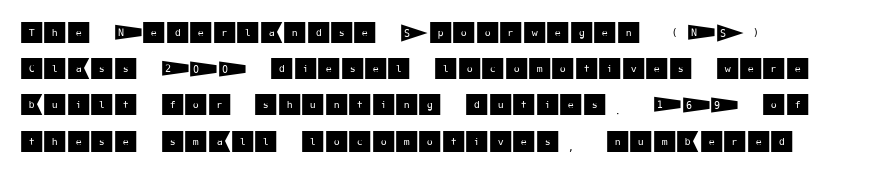
The image shows 24 px text type, upright; set left-aligned, normal line spacing (1.51x), normal letter spacing, not underlined.
